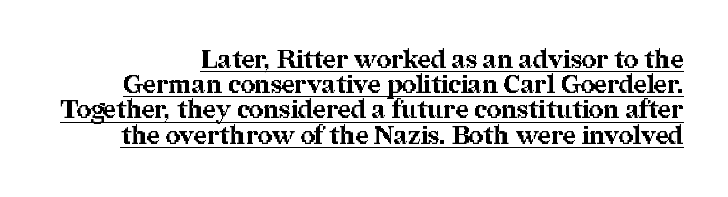
{"italic": "no", "bold": "yes", "underline": "yes", "line_spacing": "tight", "line_spacing_ratio": 1.01, "letter_spacing": "normal", "letter_spacing_em": 0.0, "glyph_px": 25}
